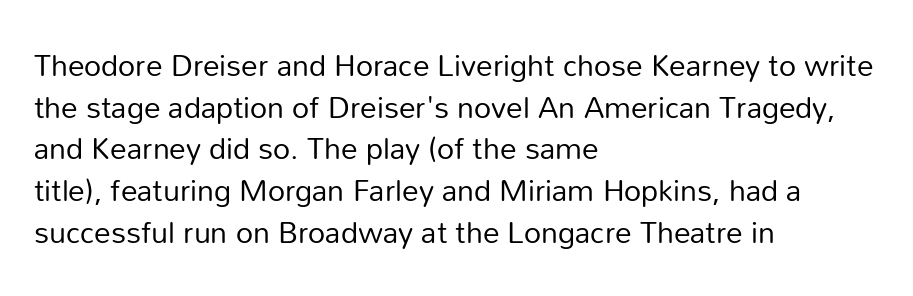
The image shows 30 px regular-weight sans-serif type, upright; set left-aligned, normal line spacing (1.39x), normal letter spacing, not underlined; low stroke contrast and a medium x-height.
